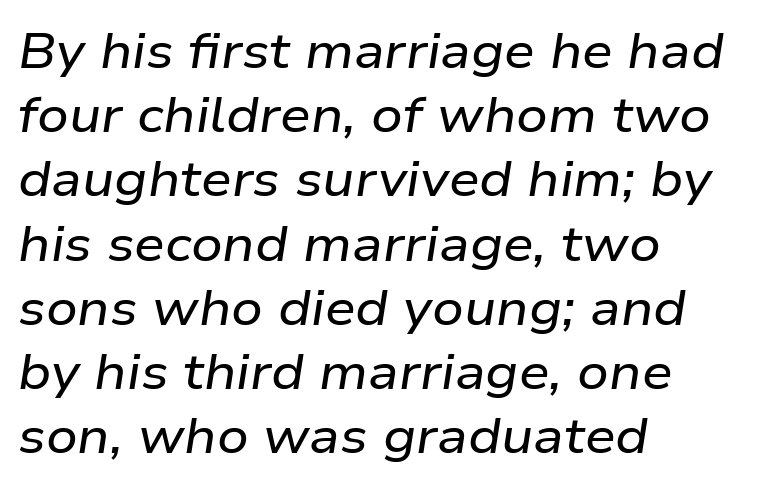
The image shows 49 px wide type, italic (leaning right); set left-aligned, normal line spacing (1.31x), normal letter spacing, not underlined; low stroke contrast and a medium x-height.
